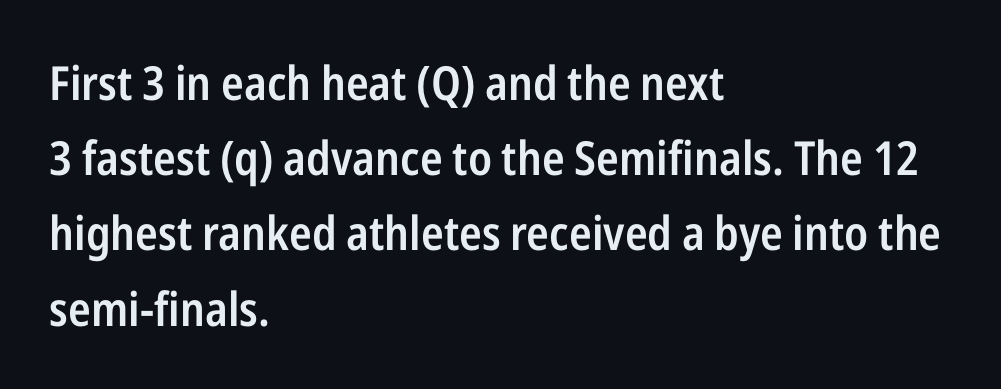
Q: Is the text bold? A: Semi-bold.
Q: Is the text italic (slanted)? A: No, it is upright.
Q: Is the typeface a serif or a sans-serif typeface? A: Sans-serif.
Q: Is the text underlined? A: No.
Q: How is the paragraph aligned? A: Left-aligned.
Q: Is the spacing between letters normal or unusually wide? A: Normal.
Q: Is the spacing between lines tight, normal or loose? A: Normal.
Q: Width (condensed, normal, or wide)? A: Condensed.
Q: Stroke contrast? A: Low.
Q: x-height? A: Medium.
Q: Monospaced? A: No.
